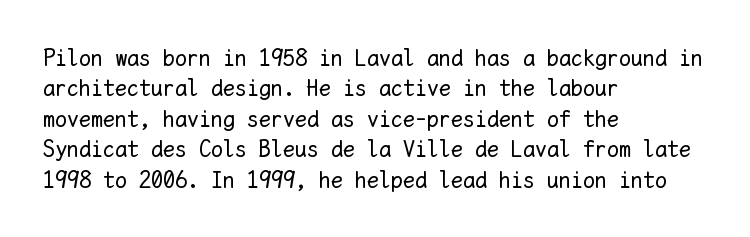
{"italic": "no", "bold": "no", "underline": "no", "align": "left", "line_spacing": "normal", "line_spacing_ratio": 1.27, "letter_spacing": "normal", "letter_spacing_em": 0.0, "glyph_px": 24}
